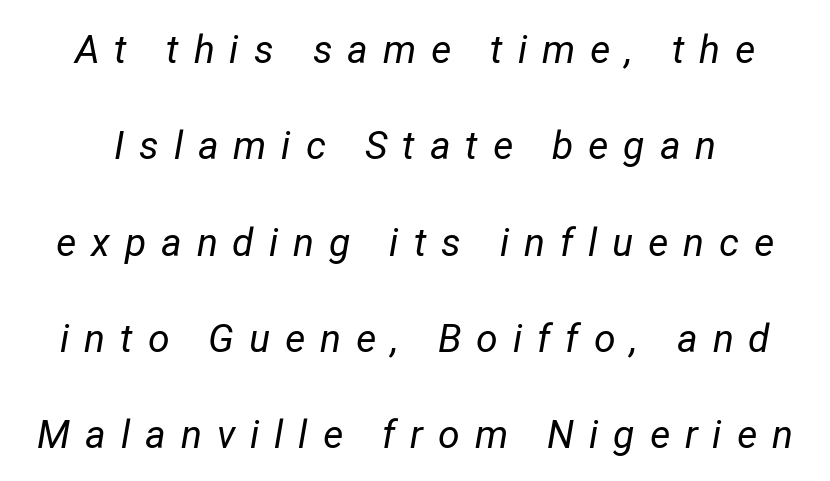
{"italic": "yes", "lean": "right", "slant_degrees": 12, "bold": "no", "weight": "regular", "width": "normal", "stroke_contrast": "low", "x_height": "medium", "monospaced": "no", "underline": "no", "line_spacing": "loose", "line_spacing_ratio": 2.47, "letter_spacing": "wide", "letter_spacing_em": 0.38, "glyph_px": 39}
